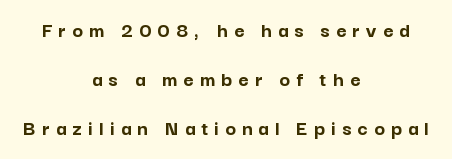
Q: Is the text bold? A: Yes.
Q: Is the text italic (slanted)? A: No, it is upright.
Q: Is the text underlined? A: No.
Q: How is the paragraph aligned? A: Centered.
Q: Is the spacing between letters normal or unusually wide? A: Unusually wide.
Q: Is the spacing between lines tight, normal or loose? A: Loose.
